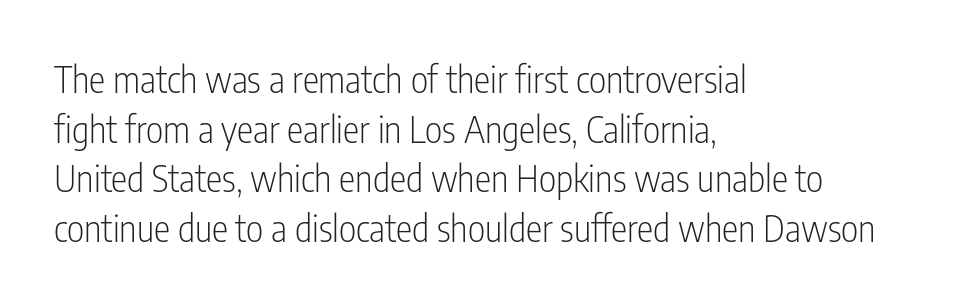
This sample uses an upright cut, with every glyph sitting square on the baseline. Regular leading. The face used here is a sans, in the tradition of grotesques and geometrics. The passage is arranged the way most books set body copy — flush left.
